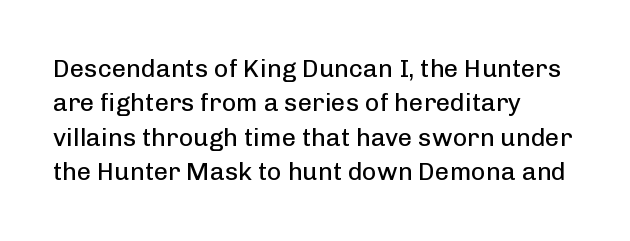
Q: Is the text bold? A: No.
Q: Is the text italic (slanted)? A: No, it is upright.
Q: Is the text underlined? A: No.
Q: How is the paragraph aligned? A: Left-aligned.
Q: Is the spacing between letters normal or unusually wide? A: Normal.
Q: Is the spacing between lines tight, normal or loose? A: Normal.
